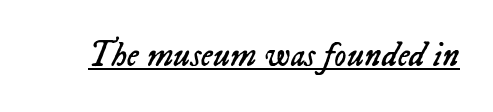
{"italic": "yes", "lean": "right", "slant_degrees": 23, "bold": "no", "weight": "regular", "width": "normal", "stroke_contrast": "low", "x_height": "medium", "monospaced": "no", "underline": "yes", "letter_spacing": "normal", "letter_spacing_em": 0.0, "glyph_px": 34}
